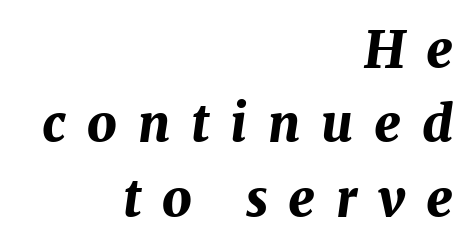
The image shows 51 px bold type, italic (leaning right); set right-aligned, normal line spacing (1.46x), unusually wide letter spacing (+0.41 em), not underlined; medium stroke contrast and a medium x-height.
